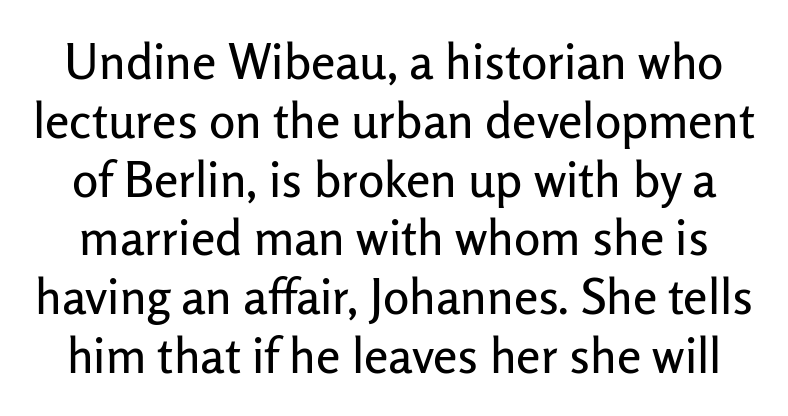
Q: Is the text italic (slanted)? A: No, it is upright.
Q: Is the typeface a serif or a sans-serif typeface? A: Sans-serif.
Q: Is the text underlined? A: No.
Q: Is the spacing between letters normal or unusually wide? A: Normal.
Q: Width (condensed, normal, or wide)? A: Normal.
Q: Stroke contrast? A: Low.
Q: x-height? A: Medium.
Q: Monospaced? A: No.
